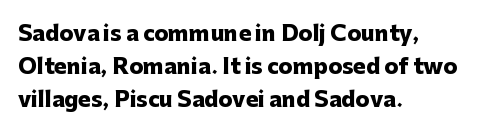
{"italic": "no", "bold": "yes", "underline": "no", "align": "left", "line_spacing": "normal", "line_spacing_ratio": 1.56, "letter_spacing": "normal", "letter_spacing_em": 0.0, "glyph_px": 21}
